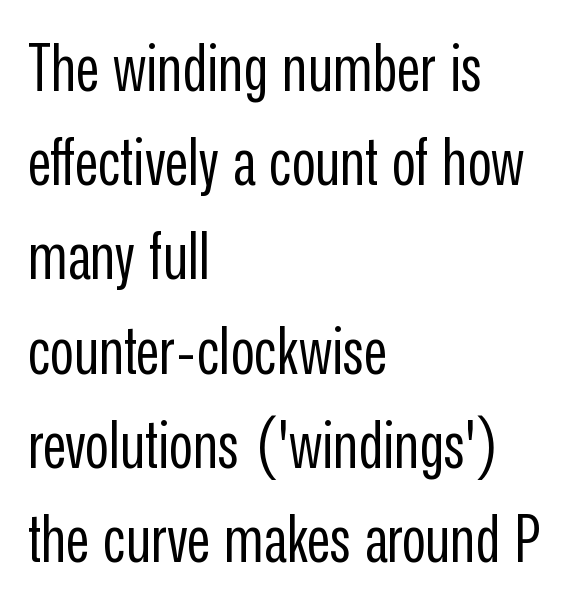
Compared with typical body copy, the letter spacing here is the same. Each letter's strokes conclude bluntly, with no projecting serifs. The rows are spaced the way most documents space them. Think of a printed novel: that variable character pitch is what you see here.
